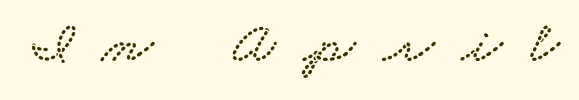
The image shows 59 px wide type; set unusually wide letter spacing (+0.47 em), not underlined; low stroke contrast and a small x-height.
